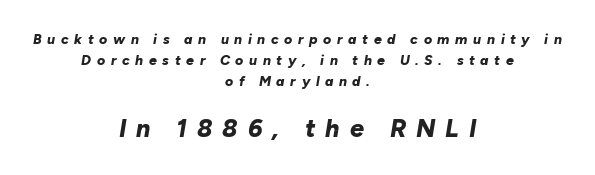
Q: Is the text bold? A: Yes.
Q: Is the text italic (slanted)? A: Yes, it leans right by about 10 degrees.
Q: Is the text underlined? A: No.
Q: How is the paragraph aligned? A: Centered.
Q: Is the spacing between letters normal or unusually wide? A: Unusually wide.
Q: Is the spacing between lines tight, normal or loose? A: Normal.
Q: Which block of text is set in a larger size, the first (top) or the second (bottom)? A: The second (bottom) one.
